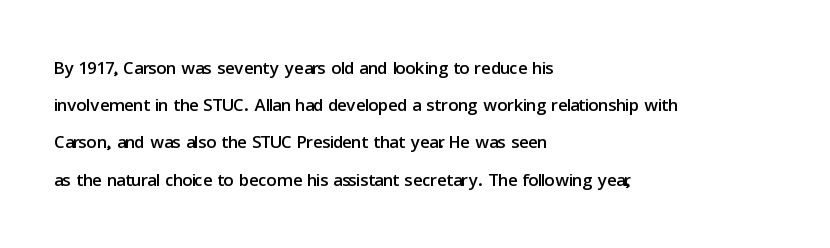
{"italic": "no", "underline": "no", "align": "left", "line_spacing": "normal", "line_spacing_ratio": 1.49, "letter_spacing": "normal", "letter_spacing_em": 0.0, "glyph_px": 25}
